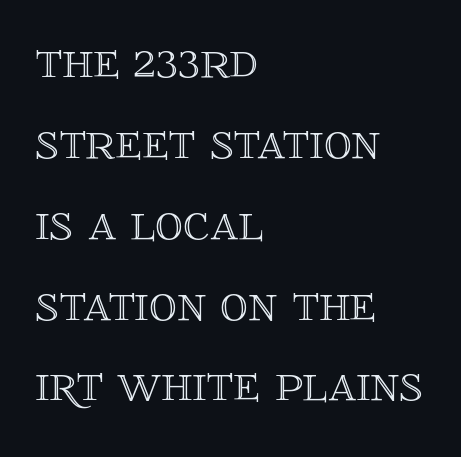
The image shows 55 px text type, upright; set left-aligned, normal line spacing (1.47x), normal letter spacing, not underlined; a large x-height.
